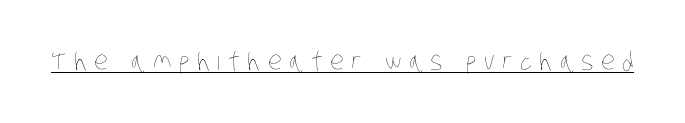
Q: Is the text bold? A: No.
Q: Is the text underlined? A: Yes.
Q: Is the spacing between letters normal or unusually wide? A: Unusually wide.
